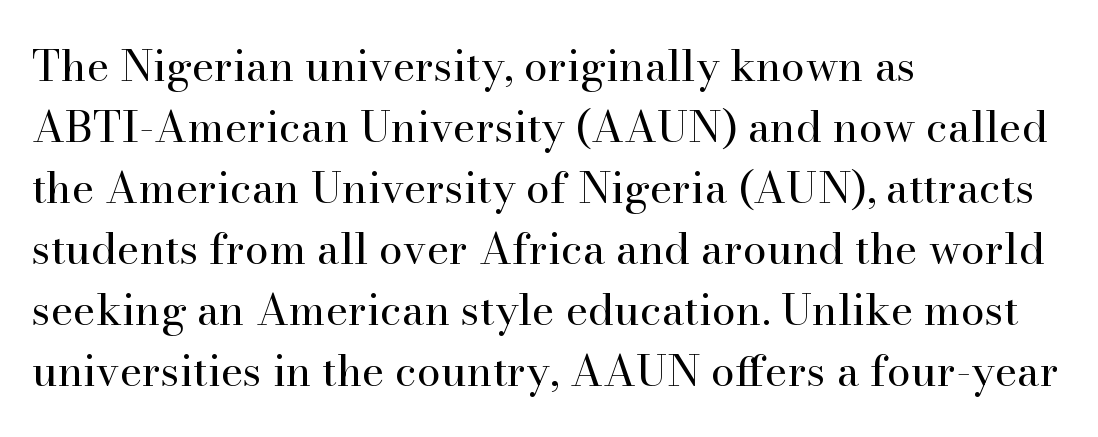
The image shows 43 px regular-weight serif type, upright; set left-aligned, normal line spacing (1.42x), normal letter spacing, not underlined; high stroke contrast and a small x-height.
